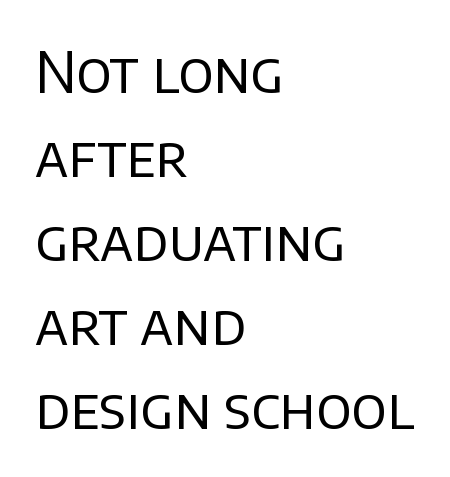
A clean baseline with only descenders dipping below it. The weight would be labelled regular, book, light, or lighter still. The letters stand straight up with perfectly vertical stems. The paragraph shown leans on its left margin. Compared with typical paragraphs, the rows here are spaced about the same.
